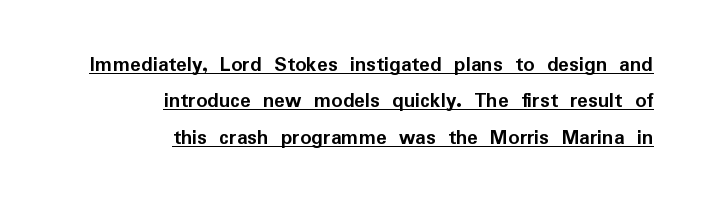
Q: Is the text bold? A: Yes.
Q: Is the text italic (slanted)? A: No, it is upright.
Q: Is the text underlined? A: Yes.
Q: How is the paragraph aligned? A: Right-aligned.
Q: Is the spacing between letters normal or unusually wide? A: Normal.
Q: Is the spacing between lines tight, normal or loose? A: Normal.
